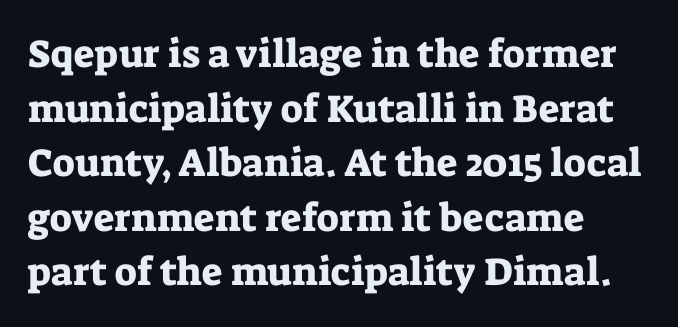
The face used here is seriffed, in the tradition of book romans. The specimen reads as upright at a glance. Reading down the column, the eye jumps a familiar distance to each next line. What stands out about the letter spacing? Nothing — it is the standard amount. This sample has the flowing, uneven cadence of proportional lettering. A student would call this left alignment; a typographer would say flush left, rag right.
